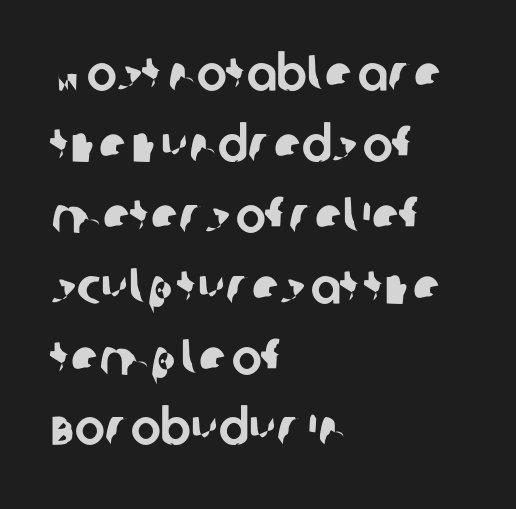
The image shows 51 px sans-serif type; set left-aligned, normal line spacing (1.39x), normal letter spacing, not underlined; low stroke contrast and a large x-height.
